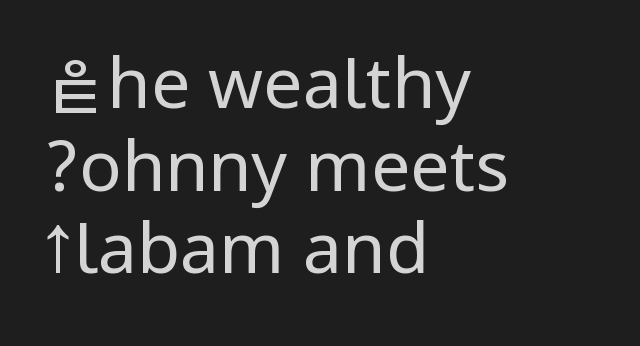
The image shows 70 px regular-weight, condensed sans-serif type, upright; set left-aligned, line spacing 1.18x, normal letter spacing, not underlined; low stroke contrast.
